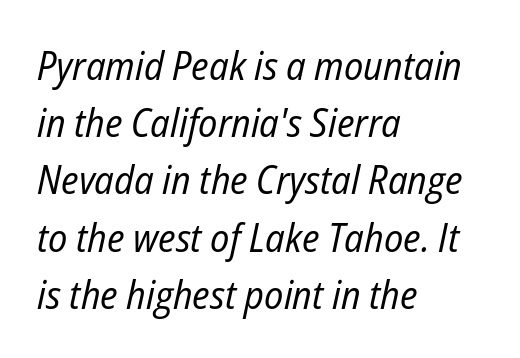
{"italic": "yes", "lean": "right", "slant_degrees": 12, "bold": "no", "weight": "regular", "width": "condensed", "stroke_contrast": "low", "x_height": "medium", "monospaced": "no", "underline": "no", "align": "left", "line_spacing": "normal", "line_spacing_ratio": 1.43, "letter_spacing": "normal", "letter_spacing_em": 0.0, "glyph_px": 40}
